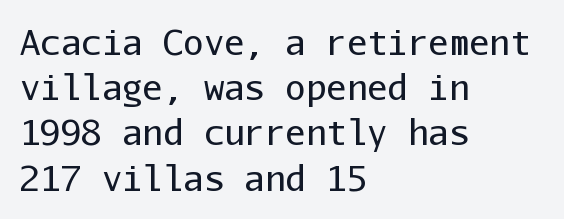
Is there much room between lines? A standard amount, neither cramped nor airy. Reading down the block, your eye returns to a fixed left position each line. Is this a fixed-width face? Yes — each glyph sits in an identical cell. The type family on display is of the sans-serif kind.
